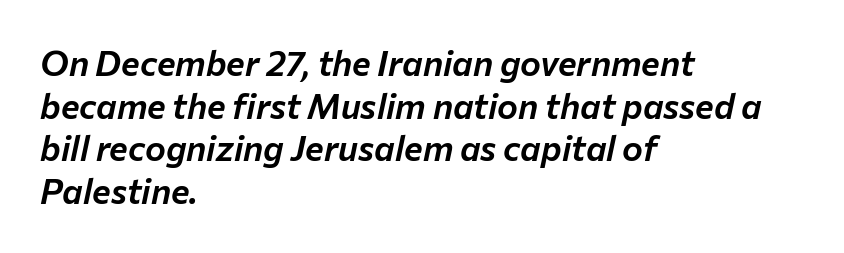
An italicized treatment has been applied to the whole sample. Honestly, there is no underline to notice here at all. This sample has the flowing, uneven cadence of proportional lettering. Horizontal alignment here is leftward, the default for most running prose.
